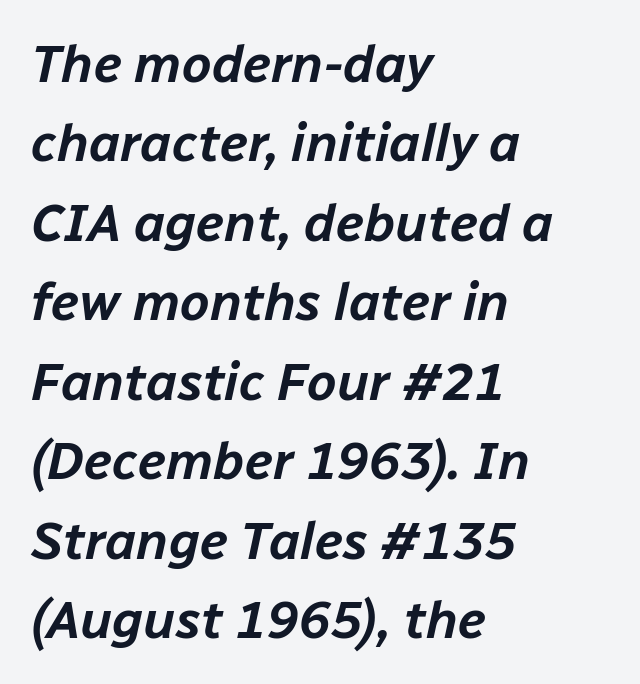
Rule under the text: the space is simply empty. Compared with ordinary roman type, these characters are visibly tilted. A typesetter would call this proportional, since set widths differ per character. Casual observation: everything's shoved over to the left.
